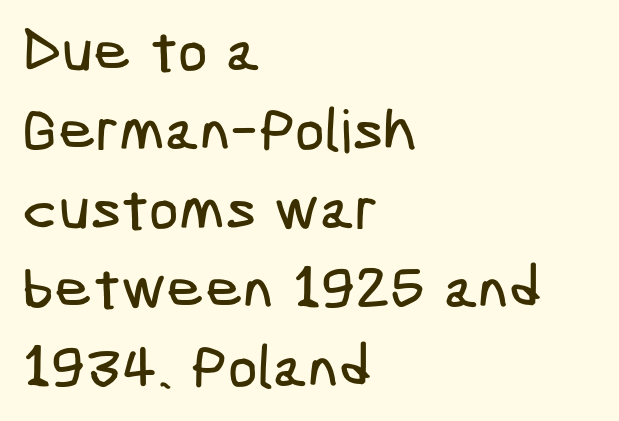
The image shows 59 px condensed sans-serif type; set left-aligned, normal line spacing (1.34x), normal letter spacing, not underlined; low stroke contrast and a medium x-height.
